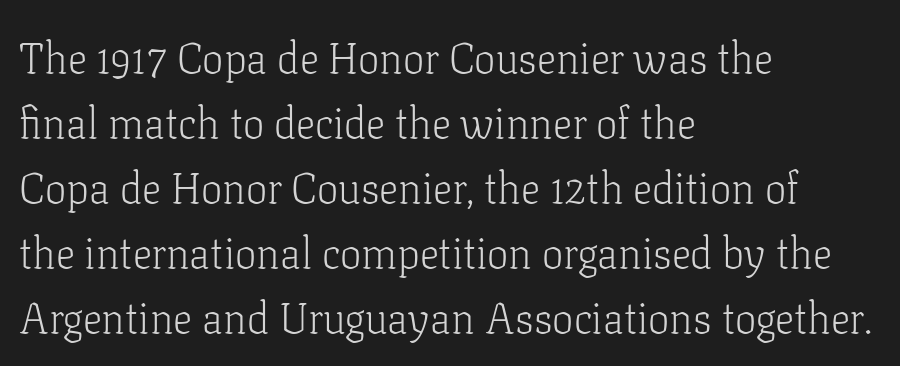
Q: Is the text bold? A: No.
Q: Is the text italic (slanted)? A: No, it is upright.
Q: Is the typeface a serif or a sans-serif typeface? A: Serif.
Q: Is the text underlined? A: No.
Q: How is the paragraph aligned? A: Left-aligned.
Q: Is the spacing between letters normal or unusually wide? A: Normal.
Q: Is the spacing between lines tight, normal or loose? A: Normal.
Q: Width (condensed, normal, or wide)? A: Normal.
Q: Stroke contrast? A: Low.
Q: x-height? A: Medium.
Q: Monospaced? A: No.
